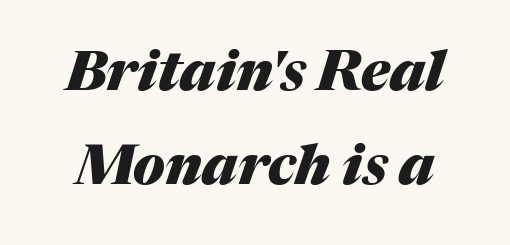
The image shows 55 px heavy type, italic (leaning right); set line spacing 1.71x, normal letter spacing, not underlined; medium stroke contrast and a medium x-height.
